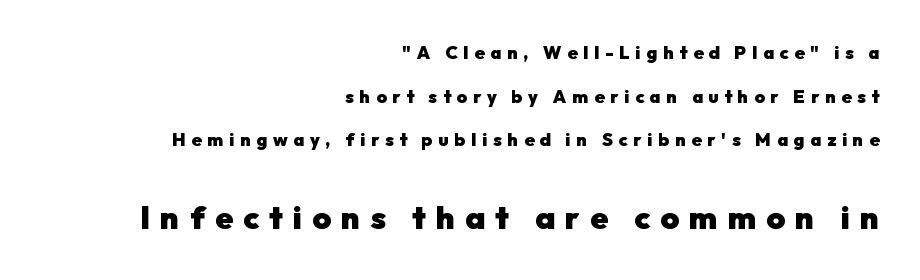
Q: Is the text bold? A: Yes.
Q: Is the text italic (slanted)? A: No, it is upright.
Q: Is the typeface a serif or a sans-serif typeface? A: Sans-serif.
Q: Is the text underlined? A: No.
Q: How is the paragraph aligned? A: Right-aligned.
Q: Is the spacing between letters normal or unusually wide? A: Unusually wide.
Q: Is the spacing between lines tight, normal or loose? A: Loose.
Q: Which block of text is set in a larger size, the first (top) or the second (bottom)? A: The second (bottom) one.
Q: Width (condensed, normal, or wide)? A: Normal.
Q: Stroke contrast? A: Low.
Q: x-height? A: Medium.
Q: Monospaced? A: No.
